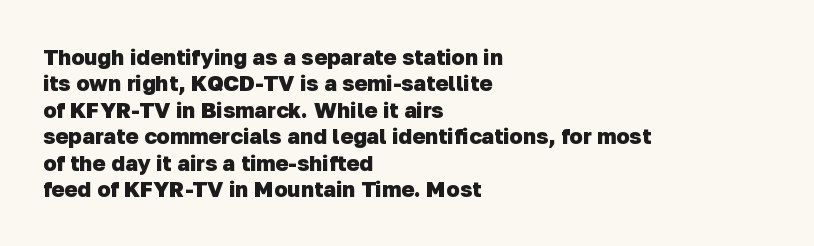
The lines in this sample share a left origin and differ only in where they stop. Underline: absent. The passage shown has conventional tracking throughout. How heavy is the stroke? Heavy — this is a bold.
